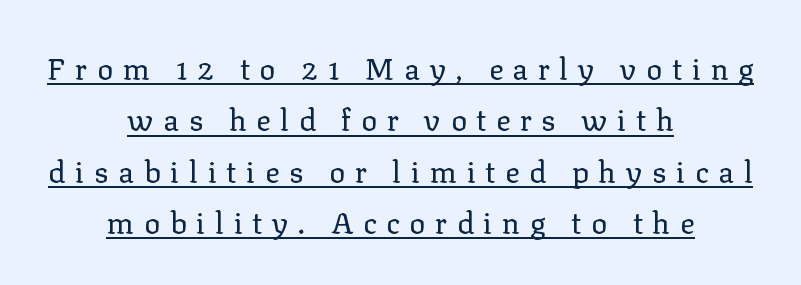
The image shows 30 px regular-weight serif type, upright; set centered, line spacing 1.71x, unusually wide letter spacing (+0.32 em), underlined; low stroke contrast and a medium x-height.
